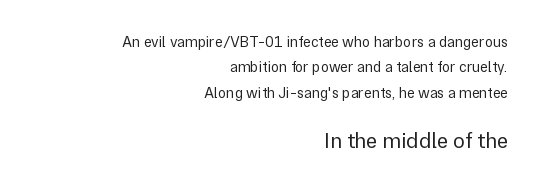
The image shows 22 px text type, upright; set right-aligned, normal line spacing (1.69x), normal letter spacing, not underlined; the second (bottom) block is 1.47x larger.
